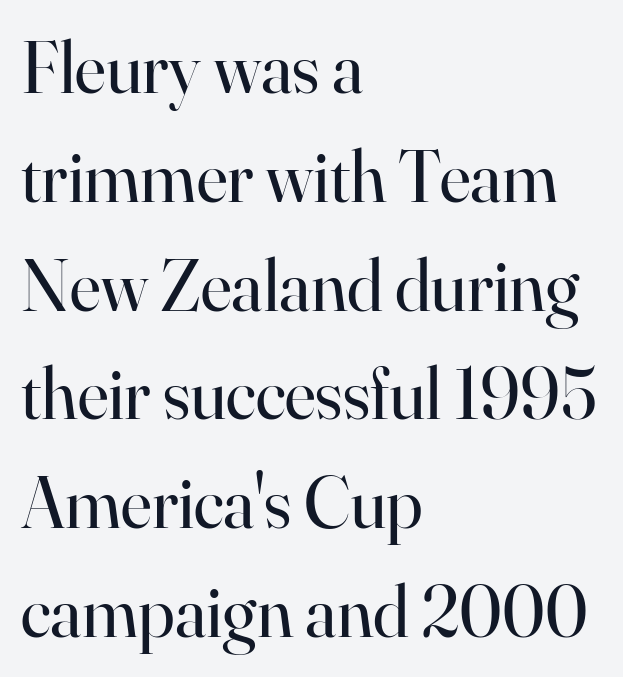
Q: Is the text bold? A: No.
Q: Is the text italic (slanted)? A: No, it is upright.
Q: Is the typeface a serif or a sans-serif typeface? A: Serif.
Q: Is the text underlined? A: No.
Q: How is the paragraph aligned? A: Left-aligned.
Q: Is the spacing between letters normal or unusually wide? A: Normal.
Q: Is the spacing between lines tight, normal or loose? A: Normal.
Q: Width (condensed, normal, or wide)? A: Normal.
Q: Stroke contrast? A: High.
Q: x-height? A: Small.
Q: Monospaced? A: No.
